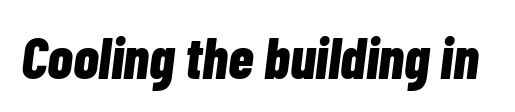
{"italic": "yes", "lean": "right", "slant_degrees": 7, "bold": "yes", "weight": "bold", "width": "condensed", "stroke_contrast": "low", "x_height": "medium", "monospaced": "no", "underline": "no", "letter_spacing": "normal", "letter_spacing_em": 0.0, "glyph_px": 58}
